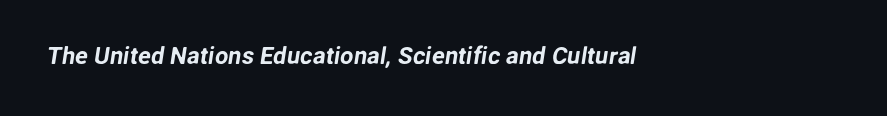
{"underline": "no", "align": "left", "letter_spacing": "normal", "letter_spacing_em": 0.0, "glyph_px": 24}
